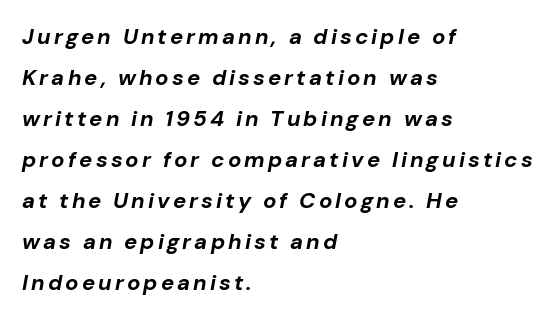
{"italic": "yes", "lean": "right", "slant_degrees": 10, "bold": "yes", "underline": "no", "align": "left", "line_spacing_ratio": 1.86, "glyph_px": 22}
